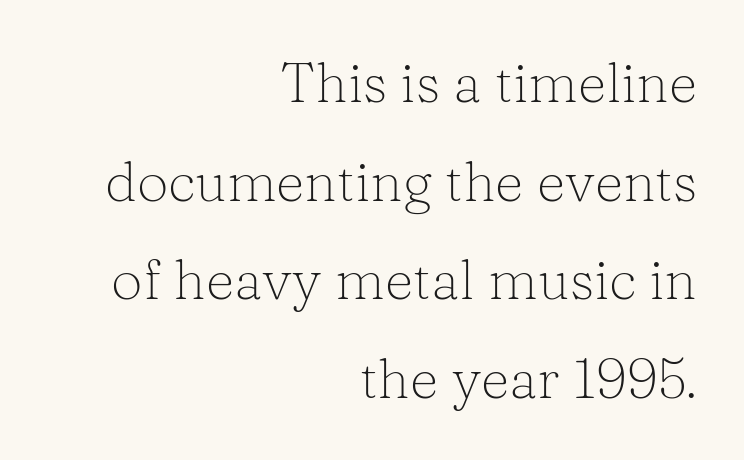
Students, note that the glyphs here touch the page at normal intervals. Horizontally, the lines are justified to the trailing edge only. The typography opts for an upright posture over an oblique one. Check under the words: just untouched page. Type style note: has serifs.
